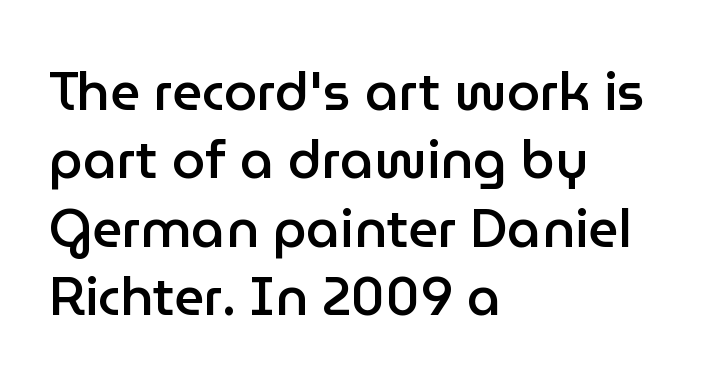
Q: Is the text bold? A: Semi-bold.
Q: Is the text italic (slanted)? A: No, it is upright.
Q: Is the typeface a serif or a sans-serif typeface? A: Sans-serif.
Q: Is the text underlined? A: No.
Q: How is the paragraph aligned? A: Left-aligned.
Q: Is the spacing between letters normal or unusually wide? A: Normal.
Q: Is the spacing between lines tight, normal or loose? A: Normal.
Q: Width (condensed, normal, or wide)? A: Normal.
Q: Stroke contrast? A: Low.
Q: x-height? A: Medium.
Q: Monospaced? A: No.
